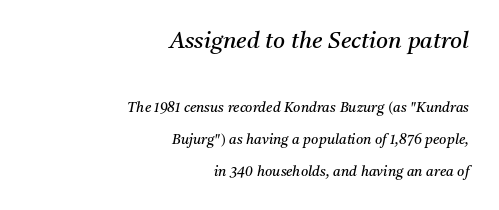
Q: Is the text bold? A: No.
Q: Is the text italic (slanted)? A: Yes, it leans right by about 11 degrees.
Q: Is the text underlined? A: No.
Q: How is the paragraph aligned? A: Right-aligned.
Q: Is the spacing between letters normal or unusually wide? A: Normal.
Q: Is the spacing between lines tight, normal or loose? A: Loose.
Q: Which block of text is set in a larger size, the first (top) or the second (bottom)? A: The first (top) one.
